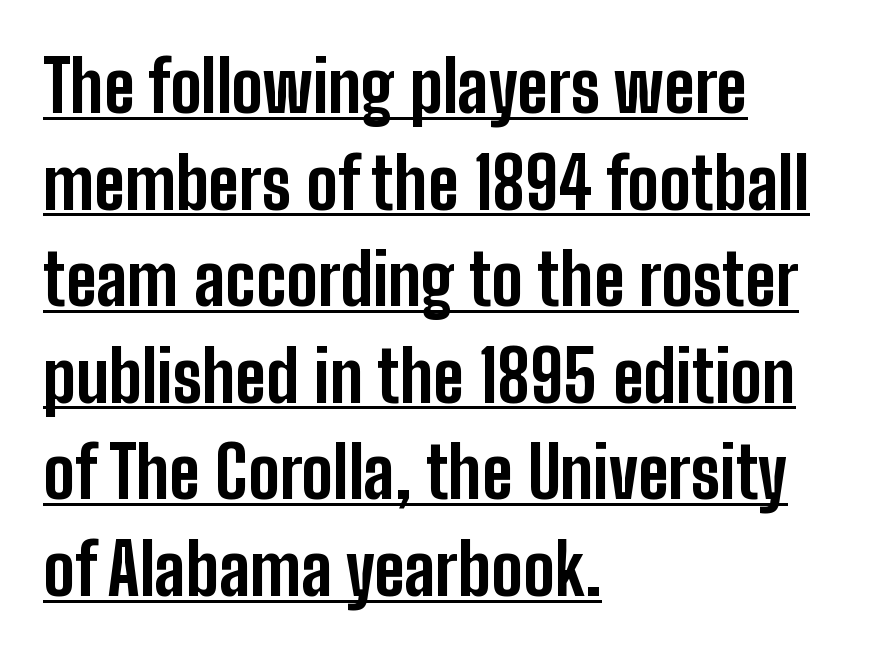
The image shows 71 px bold, condensed sans-serif type, upright; set left-aligned, normal line spacing (1.36x), normal letter spacing, underlined; low stroke contrast and a medium x-height.
